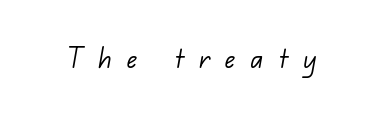
Q: Is the text bold? A: No.
Q: Is the typeface a serif or a sans-serif typeface? A: Sans-serif.
Q: Is the text underlined? A: No.
Q: Is the spacing between letters normal or unusually wide? A: Unusually wide.
Q: Width (condensed, normal, or wide)? A: Normal.
Q: Stroke contrast? A: Low.
Q: x-height? A: Small.
Q: Monospaced? A: No.
